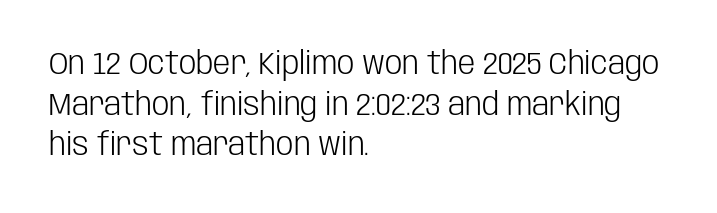
Q: Is the text bold? A: No.
Q: Is the text italic (slanted)? A: No, it is upright.
Q: Is the typeface a serif or a sans-serif typeface? A: Sans-serif.
Q: Is the text underlined? A: No.
Q: How is the paragraph aligned? A: Left-aligned.
Q: Is the spacing between letters normal or unusually wide? A: Normal.
Q: Is the spacing between lines tight, normal or loose? A: Normal.
Q: Width (condensed, normal, or wide)? A: Condensed.
Q: Stroke contrast? A: Low.
Q: x-height? A: Large.
Q: Monospaced? A: No.
